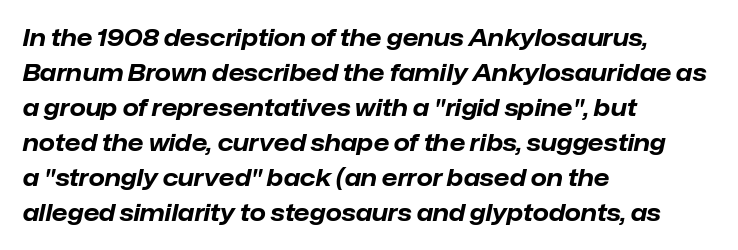
The image shows 23 px bold type, italic (leaning right); set left-aligned, normal line spacing (1.52x), normal letter spacing, not underlined.
